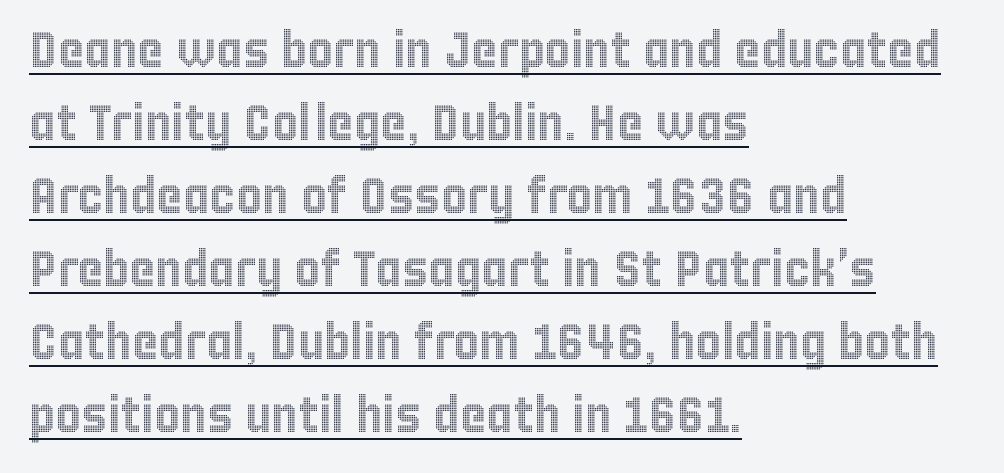
Casual observation: everything's shoved over to the left. The rendering uses natural spacing where letterforms have individual widths. The rendering keeps characters at their native spacing. Looks like someone drew a line under every word here.
